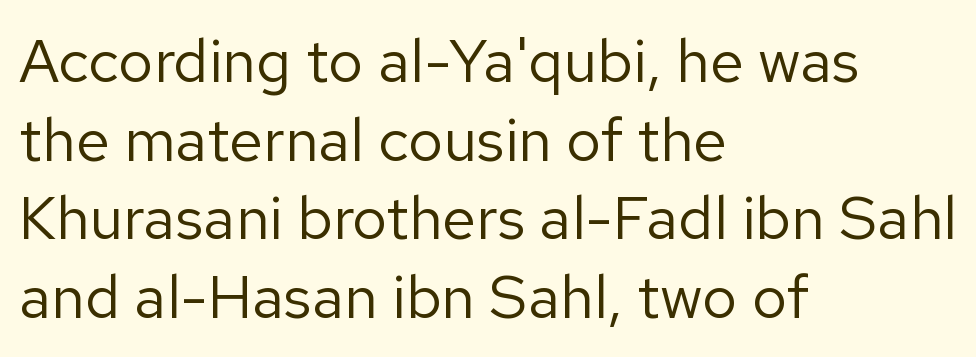
The lines sit at an ordinary, default distance from one another. This is not heavy type; no bold has been used. Regarding serifs, this sample does without them. Left-aligned paragraph, ragged on the right. This rendering features lettering with no underline.
